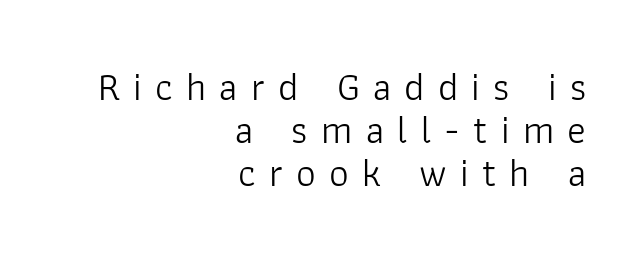
Inter-character spacing is expanded well beyond the font's built-in metrics. The passage shown is typed in a proportional face where columns would drift. In CSS terms this would be text-align: right. Horizontal bands of white between lines are thin slivers.
